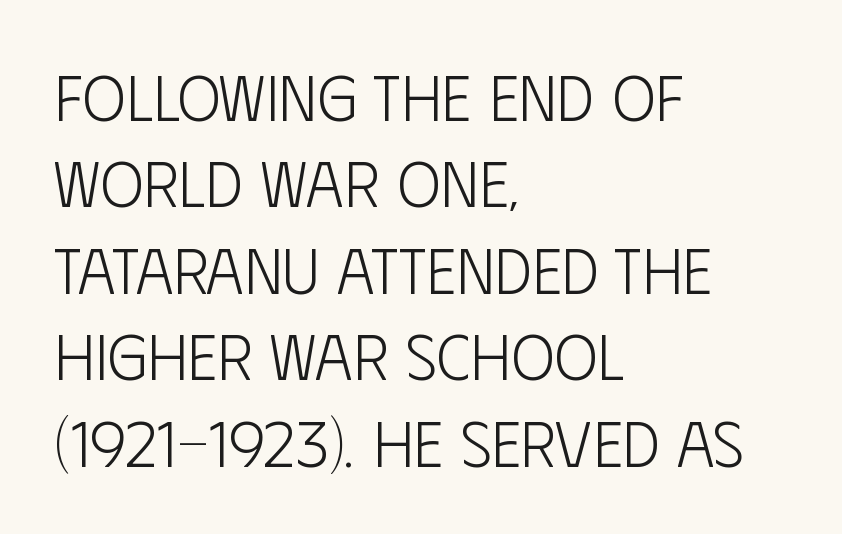
Q: Is the text bold? A: No.
Q: Is the text italic (slanted)? A: No, it is upright.
Q: Is the typeface a serif or a sans-serif typeface? A: Sans-serif.
Q: Is the text underlined? A: No.
Q: How is the paragraph aligned? A: Left-aligned.
Q: Is the spacing between letters normal or unusually wide? A: Normal.
Q: Is the spacing between lines tight, normal or loose? A: Normal.
Q: Width (condensed, normal, or wide)? A: Condensed.
Q: Stroke contrast? A: Low.
Q: x-height? A: Large.
Q: Monospaced? A: No.
